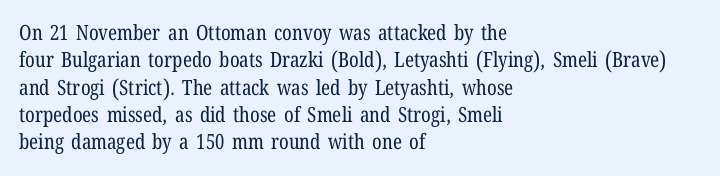
Q: Is the text bold? A: No.
Q: Is the text italic (slanted)? A: No, it is upright.
Q: Is the text underlined? A: No.
Q: How is the paragraph aligned? A: Left-aligned.
Q: Is the spacing between letters normal or unusually wide? A: Normal.
Q: Is the spacing between lines tight, normal or loose? A: Normal.
